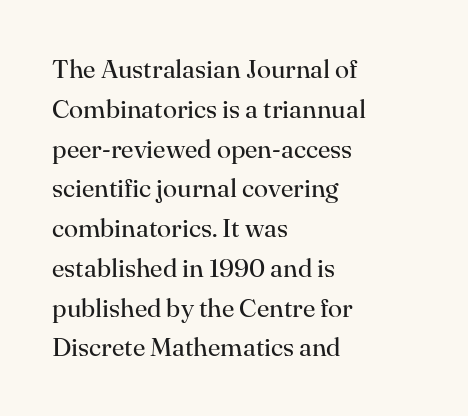
Q: Is the text bold? A: No.
Q: Is the text italic (slanted)? A: No, it is upright.
Q: Is the text underlined? A: No.
Q: How is the paragraph aligned? A: Left-aligned.
Q: Is the spacing between letters normal or unusually wide? A: Normal.
Q: Is the spacing between lines tight, normal or loose? A: Normal.
